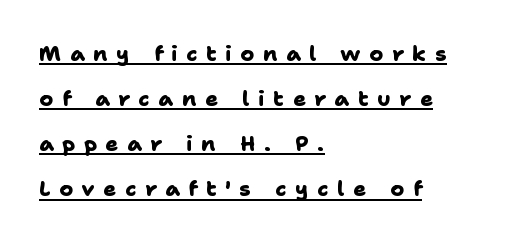
Q: Is the text bold? A: Yes.
Q: Is the text underlined? A: Yes.
Q: How is the paragraph aligned? A: Left-aligned.
Q: Is the spacing between letters normal or unusually wide? A: Unusually wide.
Q: Is the spacing between lines tight, normal or loose? A: Loose.
